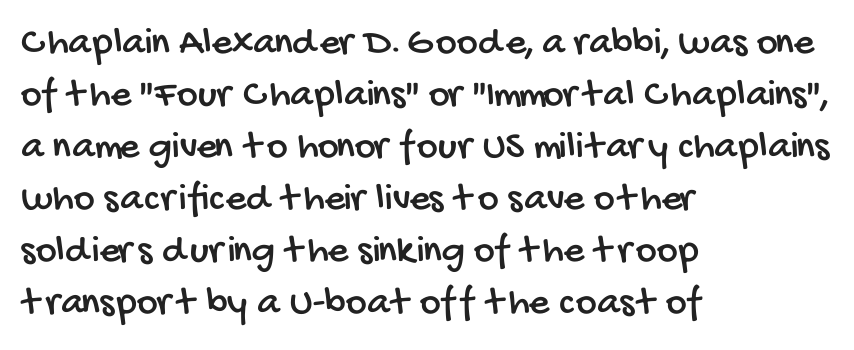
Interline gaps are of average width in this sample. Tracking value appears to be zero — textbook default spacing. Beneath every word, the page is bare. The font family rendered here belongs to the sans-serif group. Each letter keeps its own natural width here, so spacing adapts to shape.
